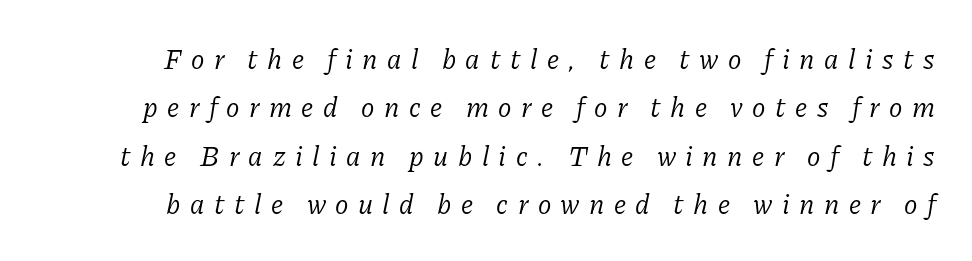
{"serif": "yes", "italic": "yes", "lean": "right", "slant_degrees": 11, "bold": "no", "weight": "light", "width": "normal", "stroke_contrast": "low", "x_height": "medium", "monospaced": "no", "underline": "no", "line_spacing_ratio": 1.73, "letter_spacing": "wide", "letter_spacing_em": 0.34, "glyph_px": 28}
